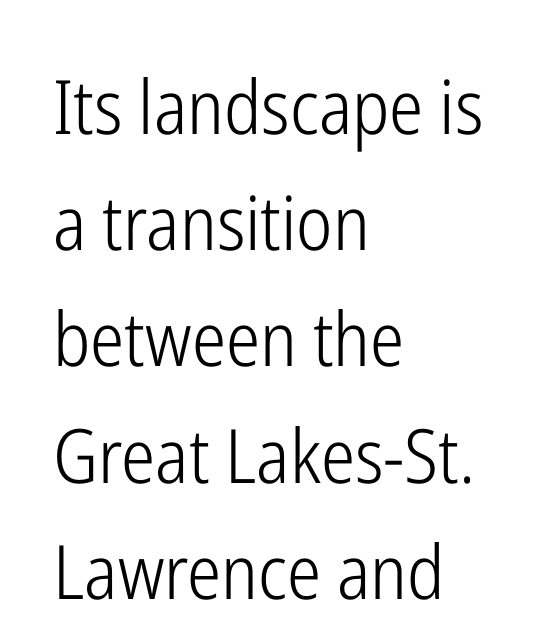
{"serif": "no", "italic": "no", "bold": "no", "weight": "light", "width": "condensed", "stroke_contrast": "low", "x_height": "medium", "monospaced": "no", "underline": "no", "align": "left", "line_spacing": "normal", "line_spacing_ratio": 1.55, "letter_spacing": "normal", "letter_spacing_em": 0.0, "glyph_px": 75}
